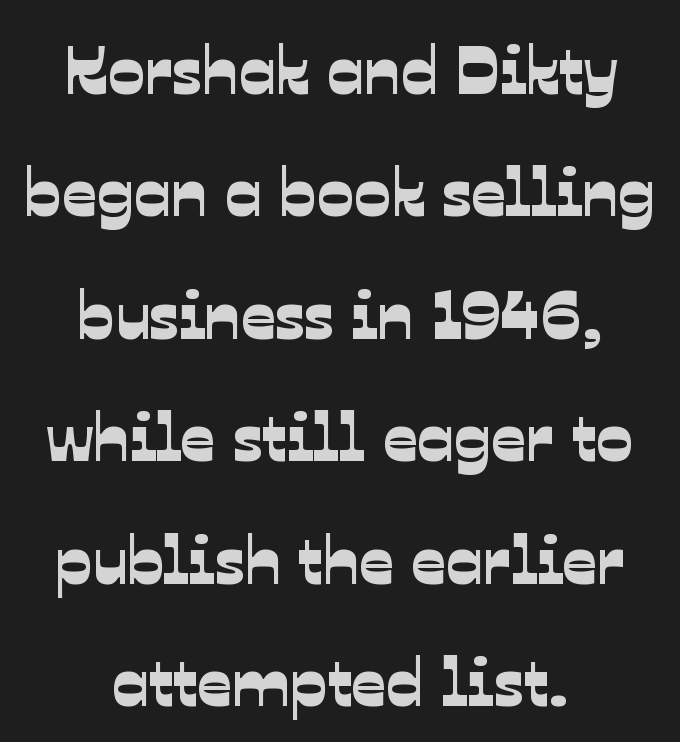
The image shows 68 px sans-serif type; set centered, line spacing 1.8x, normal letter spacing, not underlined; low stroke contrast and a medium x-height.
